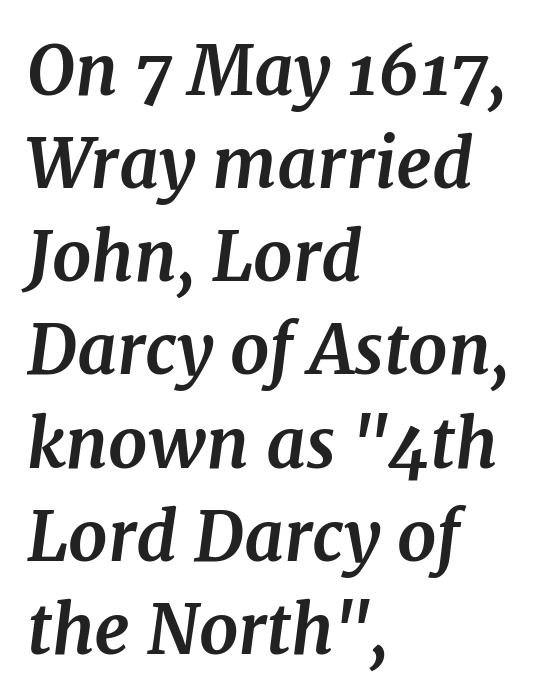
A full-strength bold gives these letters their thick strokes. The tracking reads as untouched default to a designer's eye. Slanted lettering throughout. This sample keeps an unexceptional amount of space between lines. A student would call this left alignment; a typographer would say flush left, rag right. Look at the bottom of the vertical strokes: they flare into serifs here.
